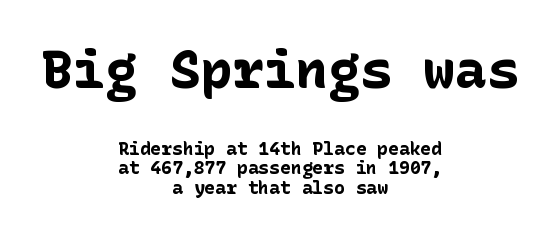
The image shows 53 px bold sans-serif type, upright; set centered, tight line spacing (1.08x), normal letter spacing, not underlined; the first (top) block is 2.94x larger; low stroke contrast and a medium x-height.
